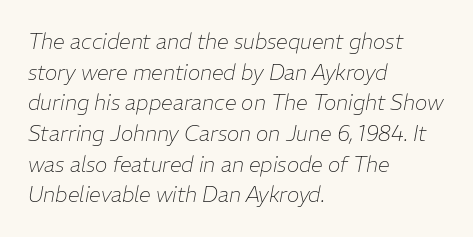
The image shows 21 px text type, italic (leaning right); set left-aligned, normal line spacing (1.46x), normal letter spacing, not underlined.
